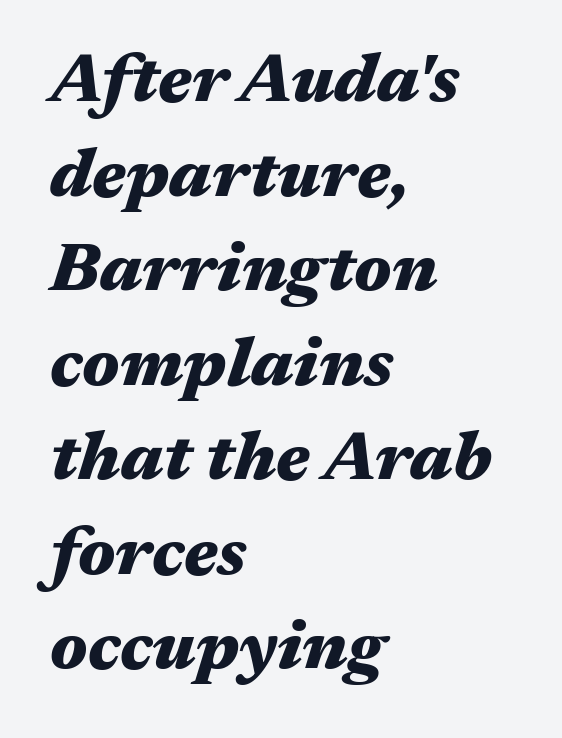
The image shows 69 px heavy, wide type, italic (leaning right); set left-aligned, normal line spacing (1.37x), normal letter spacing, not underlined; medium stroke contrast and a medium x-height.
